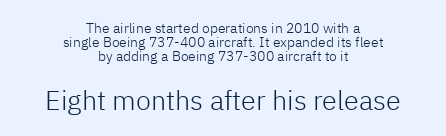
The image shows 27 px text type, upright; set centered, tight line spacing (1.0x), normal letter spacing, not underlined; the second (bottom) block is 1.93x larger.
